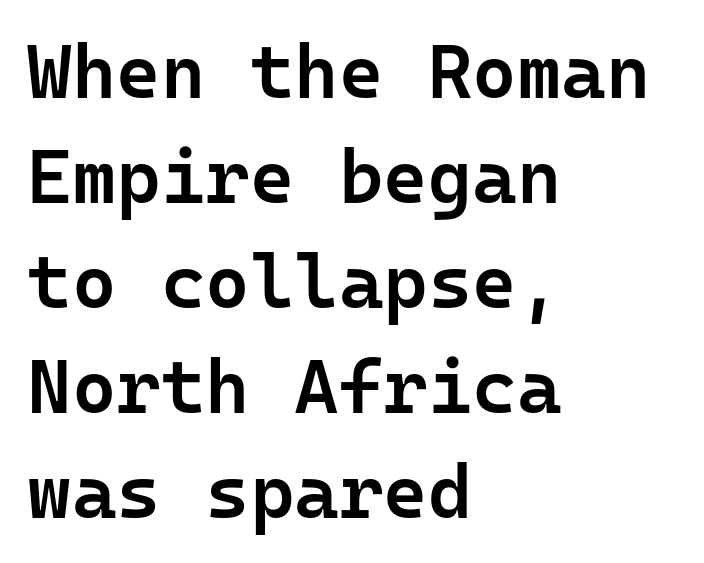
{"serif": "no", "italic": "no", "bold": "semi", "weight": "semibold", "width": "normal", "stroke_contrast": "low", "x_height": "medium", "monospaced": "yes", "underline": "no", "align": "left", "line_spacing": "normal", "line_spacing_ratio": 1.38, "letter_spacing": "normal", "letter_spacing_em": 0.0, "glyph_px": 76}
